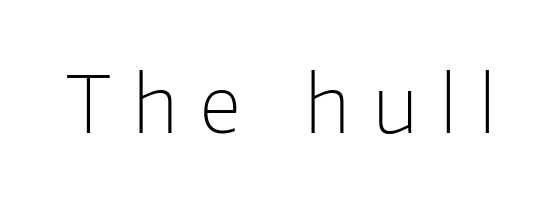
{"serif": "no", "italic": "no", "bold": "no", "weight": "light", "width": "normal", "stroke_contrast": "low", "x_height": "medium", "monospaced": "no", "underline": "no", "letter_spacing": "wide", "letter_spacing_em": 0.29, "glyph_px": 78}
